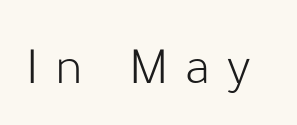
Is this a fixed-width face? No — the glyphs have proportional, varying widths. Check where the strokes stop: nothing finishes them off — pure sans. Bare-footed words on every line. Words appear elongated and porous because spacing is wide. Stems here are at most as thick as an everyday book face. The lettering holds an erect, upright posture throughout.
